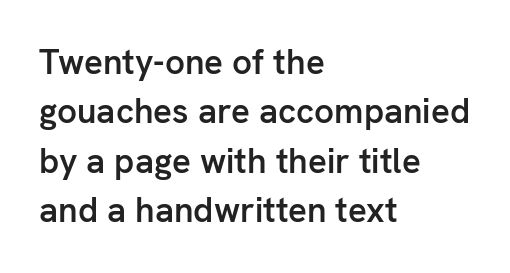
{"serif": "no", "italic": "no", "bold": "semi", "weight": "semibold", "width": "normal", "stroke_contrast": "low", "x_height": "medium", "monospaced": "no", "underline": "no", "align": "left", "line_spacing": "normal", "line_spacing_ratio": 1.41, "letter_spacing": "normal", "letter_spacing_em": 0.0, "glyph_px": 35}
